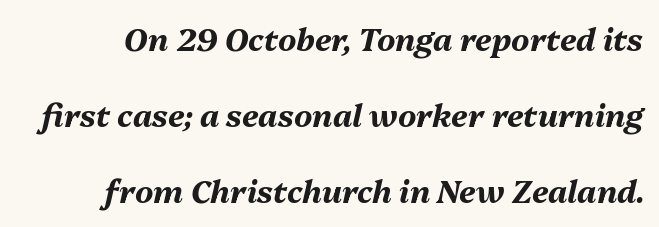
The image shows 31 px bold type, italic (leaning right); set loose line spacing (2.45x), normal letter spacing, not underlined; medium stroke contrast and a medium x-height.
